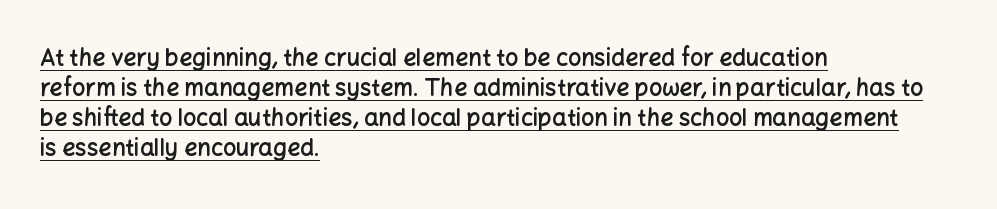
Q: Is the text bold? A: Semi-bold.
Q: Is the text italic (slanted)? A: No, it is upright.
Q: Is the text underlined? A: Yes.
Q: How is the paragraph aligned? A: Left-aligned.
Q: Is the spacing between letters normal or unusually wide? A: Normal.
Q: Is the spacing between lines tight, normal or loose? A: Normal.
